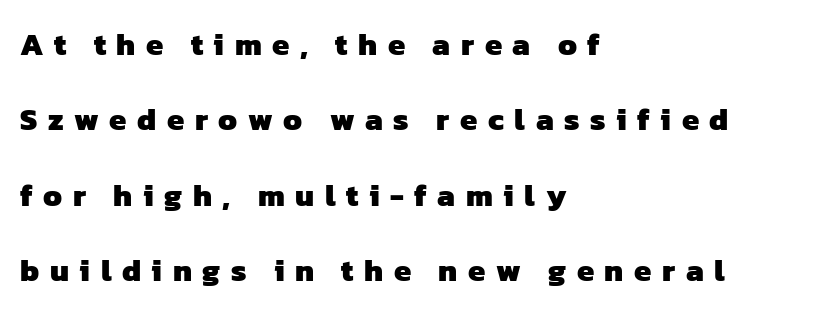
The image shows 31 px heavy sans-serif type; set left-aligned, loose line spacing (2.43x), unusually wide letter spacing (+0.34 em), not underlined; low stroke contrast and a medium x-height.
